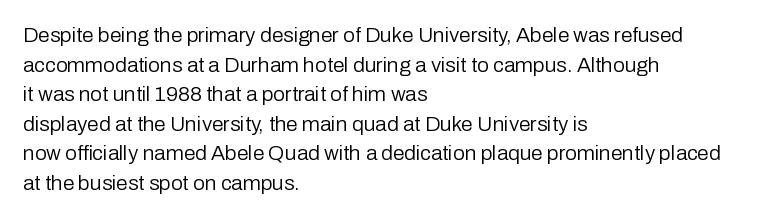
Q: Is the text bold? A: No.
Q: Is the text italic (slanted)? A: No, it is upright.
Q: Is the text underlined? A: No.
Q: How is the paragraph aligned? A: Left-aligned.
Q: Is the spacing between letters normal or unusually wide? A: Normal.
Q: Is the spacing between lines tight, normal or loose? A: Normal.
